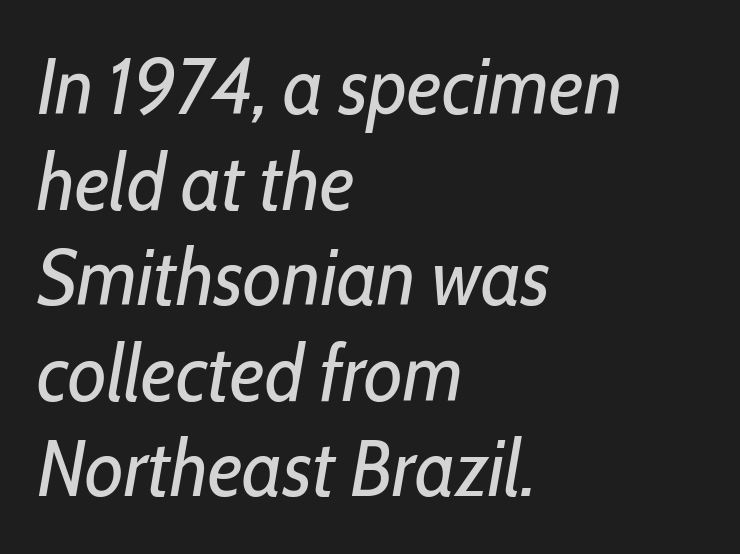
The image shows 79 px regular-weight, condensed type, italic (leaning right); set left-aligned, line spacing 1.21x, normal letter spacing, not underlined; low stroke contrast and a medium x-height.
